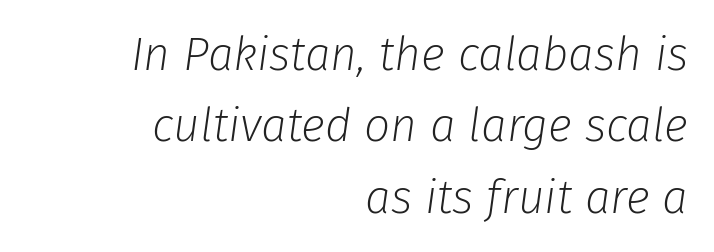
Glyph-to-glyph distance matches everyday printed text. Each stroke keeps to a modest, everyday thickness or less. The lines are quadded right. Does the leading feel generous? No, just average. The typography opts for an oblique posture over an upright one.
